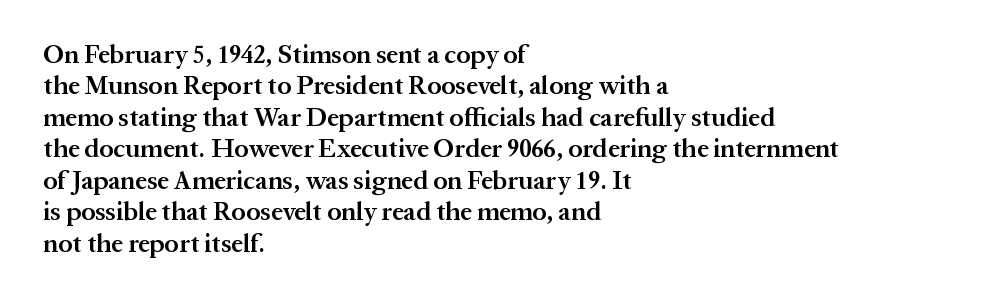
{"italic": "no", "bold": "semi", "underline": "no", "align": "left", "line_spacing_ratio": 1.21, "letter_spacing": "normal", "letter_spacing_em": 0.0, "glyph_px": 26}
